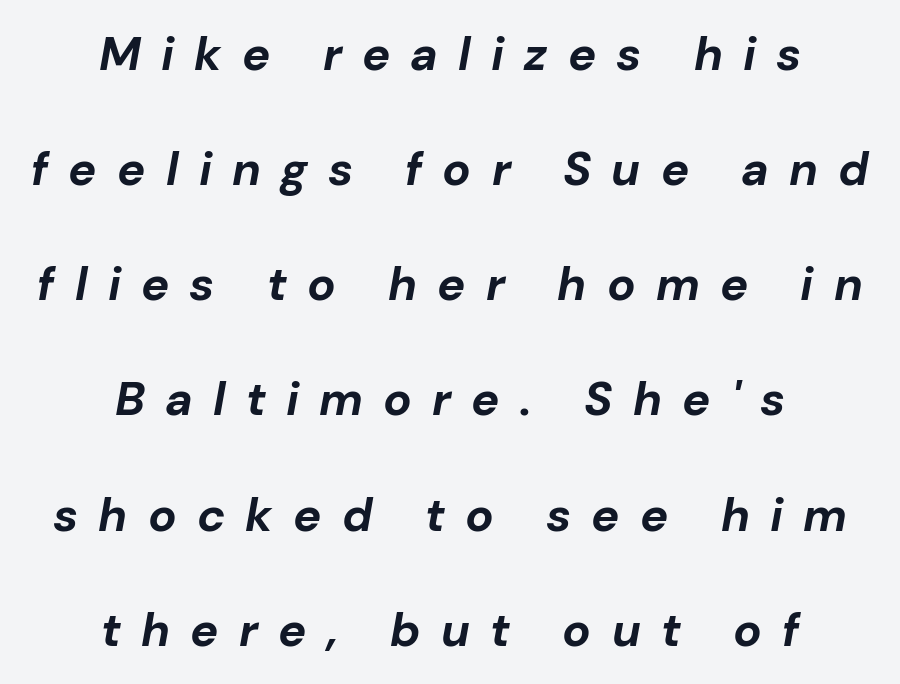
Q: Is the text bold? A: Yes.
Q: Is the text italic (slanted)? A: Yes, it leans right by about 10 degrees.
Q: Is the text underlined? A: No.
Q: How is the paragraph aligned? A: Centered.
Q: Is the spacing between letters normal or unusually wide? A: Unusually wide.
Q: Is the spacing between lines tight, normal or loose? A: Loose.
Q: Width (condensed, normal, or wide)? A: Normal.
Q: Stroke contrast? A: Low.
Q: x-height? A: Medium.
Q: Monospaced? A: No.
